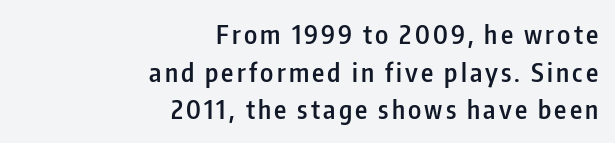
Compared with a flush-left layout, this one pins lines to the opposite, right side. If you drew a line through each stem, it would be perfectly vertical. The specimen omits any rule beneath the text block's lines. Normally led — the rows are evenly, conventionally spaced.
